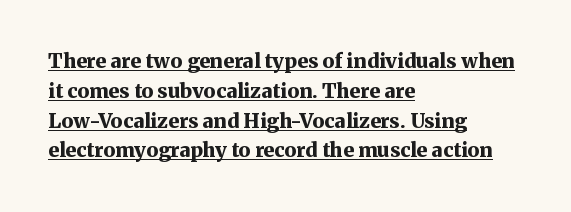
The image shows 20 px bold type, upright; set left-aligned, normal line spacing (1.49x), normal letter spacing, underlined.
